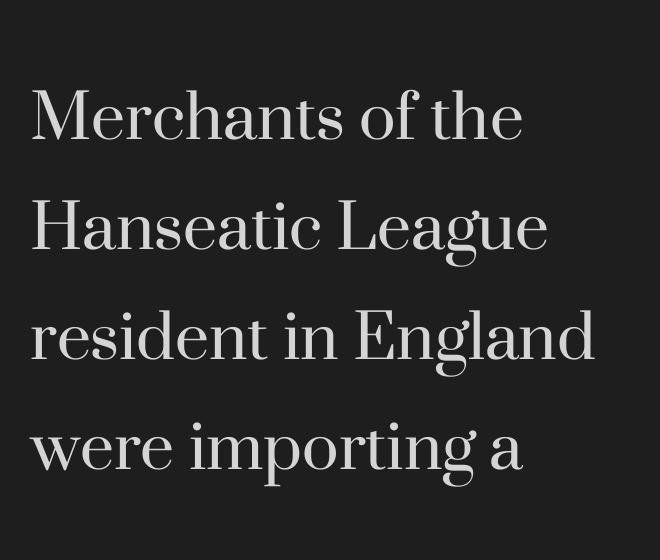
Quick note: interline space is typical. If you drew a ruler down the left edge, every line would touch it. Check the space under the baseline: it is left empty. The letters advance in unequal steps, a hallmark of proportional type. Tall strokes in this sample are plumb rather than angled. Standard letterfit; no display-style spreading of the glyphs.
